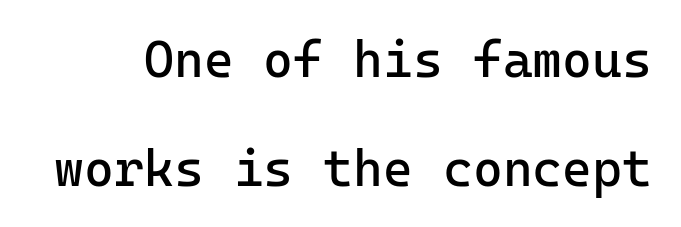
Q: Is the text bold? A: No.
Q: Is the text italic (slanted)? A: No, it is upright.
Q: Is the typeface a serif or a sans-serif typeface? A: Sans-serif.
Q: Is the text underlined? A: No.
Q: Is the spacing between letters normal or unusually wide? A: Normal.
Q: Is the spacing between lines tight, normal or loose? A: Loose.
Q: Width (condensed, normal, or wide)? A: Normal.
Q: Stroke contrast? A: Low.
Q: x-height? A: Medium.
Q: Monospaced? A: Yes.
